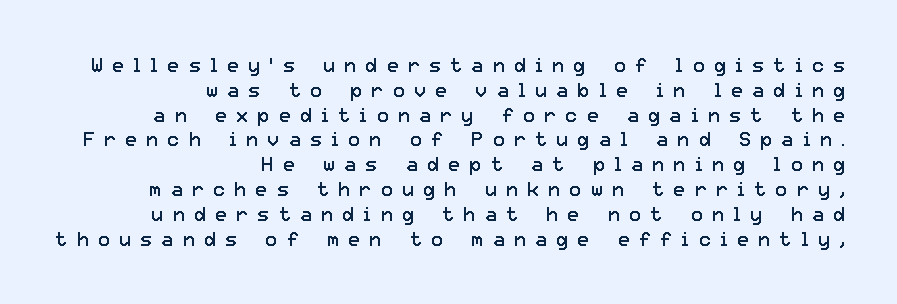
{"italic": "no", "bold": "no", "underline": "no", "align": "right", "line_spacing_ratio": 1.24, "letter_spacing": "wide", "letter_spacing_em": 0.46, "glyph_px": 20}
